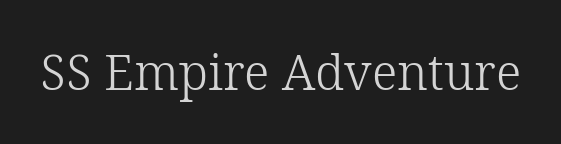
{"serif": "yes", "italic": "no", "bold": "no", "weight": "light", "width": "normal", "stroke_contrast": "low", "x_height": "medium", "monospaced": "no", "underline": "no", "letter_spacing": "normal", "letter_spacing_em": 0.0, "glyph_px": 49}
